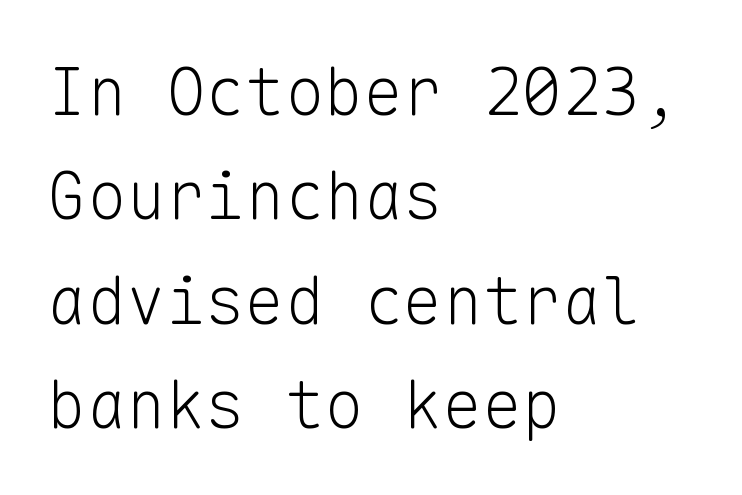
{"serif": "no", "italic": "no", "bold": "no", "weight": "light", "width": "normal", "stroke_contrast": "low", "x_height": "medium", "monospaced": "yes", "underline": "no", "align": "left", "line_spacing": "normal", "line_spacing_ratio": 1.58, "letter_spacing": "normal", "letter_spacing_em": 0.0, "glyph_px": 66}
